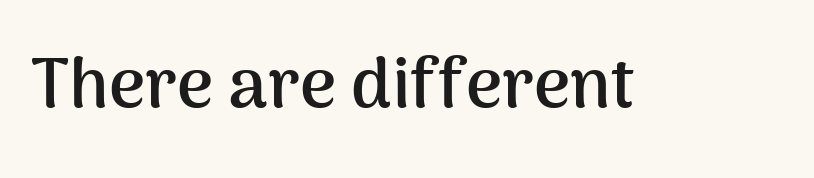
{"serif": "no", "italic": "no", "bold": "yes", "weight": "semibold", "width": "normal", "stroke_contrast": "medium", "x_height": "medium", "monospaced": "no", "underline": "no", "letter_spacing": "normal", "letter_spacing_em": 0.0, "glyph_px": 70}
